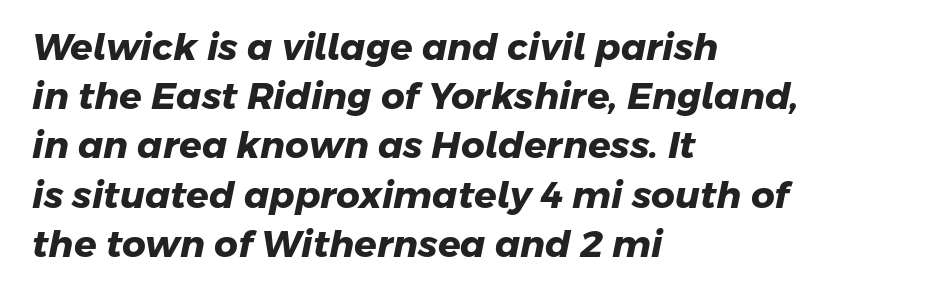
Q: Is the text bold? A: Yes.
Q: Is the typeface a serif or a sans-serif typeface? A: Sans-serif.
Q: Is the text underlined? A: No.
Q: How is the paragraph aligned? A: Left-aligned.
Q: Is the spacing between letters normal or unusually wide? A: Normal.
Q: Is the spacing between lines tight, normal or loose? A: Normal.
Q: Width (condensed, normal, or wide)? A: Normal.
Q: Stroke contrast? A: Low.
Q: x-height? A: Medium.
Q: Monospaced? A: No.
